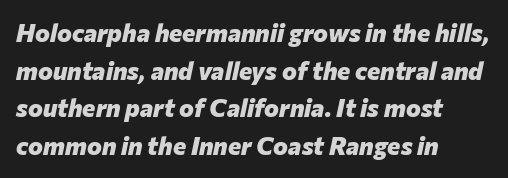
{"italic": "yes", "lean": "right", "slant_degrees": 12, "bold": "yes", "underline": "no", "align": "left", "line_spacing": "normal", "line_spacing_ratio": 1.51, "letter_spacing": "normal", "letter_spacing_em": 0.0, "glyph_px": 25}
